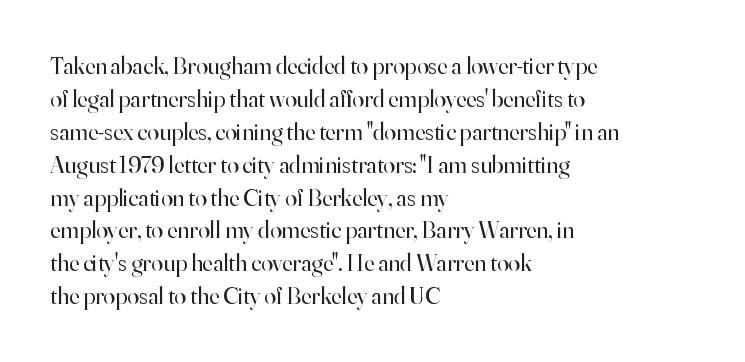
The image shows 24 px text type, upright; set left-aligned, normal line spacing (1.37x), normal letter spacing, not underlined.
